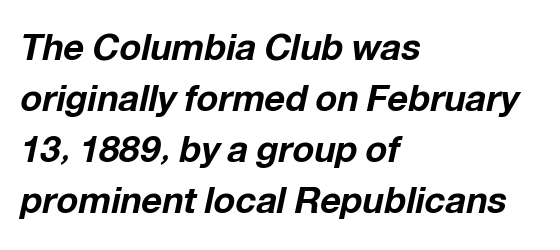
Q: Is the text bold? A: Yes.
Q: Is the text italic (slanted)? A: Yes, it leans right by about 12 degrees.
Q: Is the text underlined? A: No.
Q: How is the paragraph aligned? A: Left-aligned.
Q: Is the spacing between letters normal or unusually wide? A: Normal.
Q: Is the spacing between lines tight, normal or loose? A: Normal.
Q: Width (condensed, normal, or wide)? A: Normal.
Q: Stroke contrast? A: Low.
Q: x-height? A: Medium.
Q: Monospaced? A: No.
